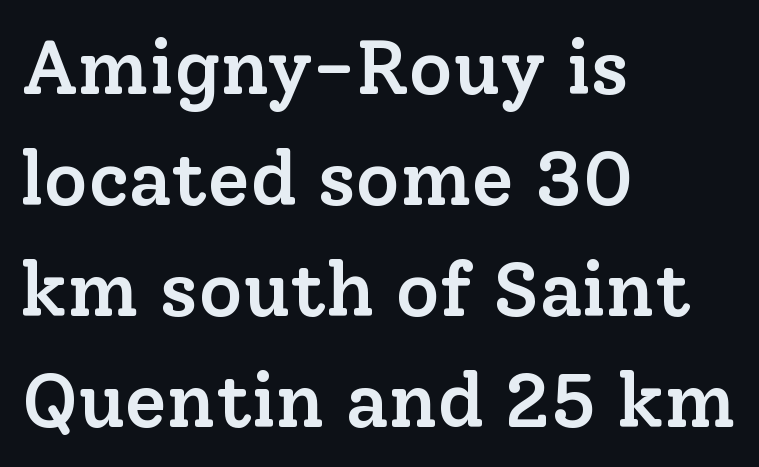
Q: Is the text bold? A: Semi-bold.
Q: Is the text italic (slanted)? A: No, it is upright.
Q: Is the typeface a serif or a sans-serif typeface? A: Serif.
Q: Is the text underlined? A: No.
Q: How is the paragraph aligned? A: Left-aligned.
Q: Is the spacing between letters normal or unusually wide? A: Normal.
Q: Is the spacing between lines tight, normal or loose? A: Normal.
Q: Width (condensed, normal, or wide)? A: Normal.
Q: Stroke contrast? A: Low.
Q: x-height? A: Medium.
Q: Monospaced? A: No.
